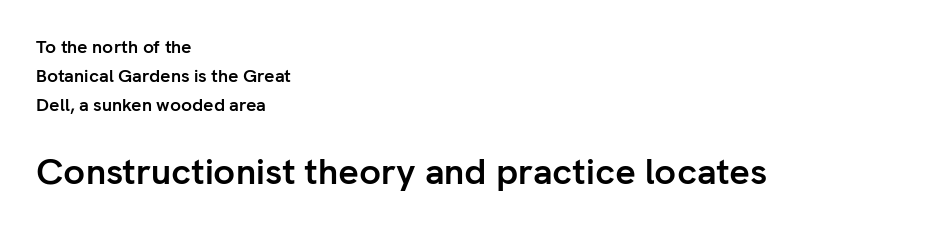
The image shows 36 px semibold sans-serif type, upright; set left-aligned, normal line spacing (1.6x), normal letter spacing, not underlined; the second (bottom) block is 2.0x larger; low stroke contrast and a medium x-height.
